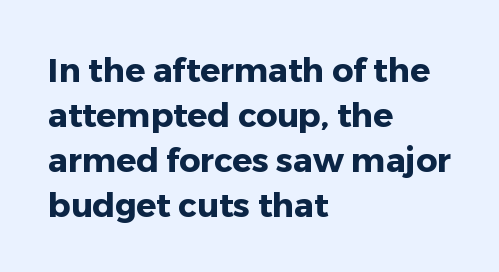
The image shows 33 px heavy sans-serif type, upright; set left-aligned, normal line spacing (1.36x), normal letter spacing, not underlined; low stroke contrast and a medium x-height.
